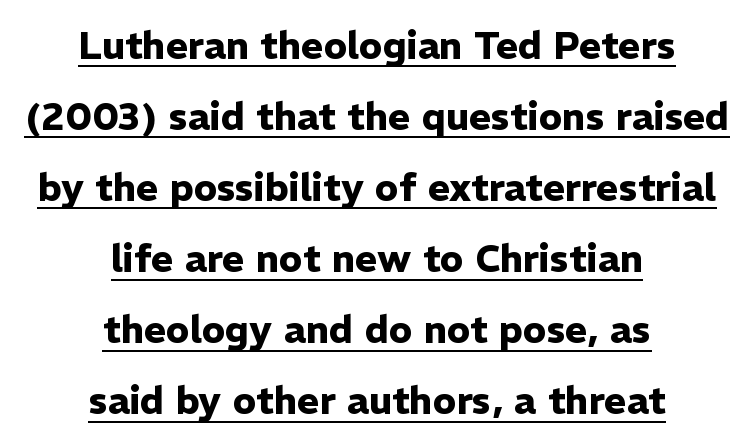
{"serif": "no", "italic": "no", "bold": "yes", "weight": "heavy", "width": "normal", "stroke_contrast": "low", "x_height": "medium", "monospaced": "no", "underline": "yes", "align": "center", "line_spacing_ratio": 1.87, "letter_spacing": "normal", "letter_spacing_em": 0.0, "glyph_px": 38}
